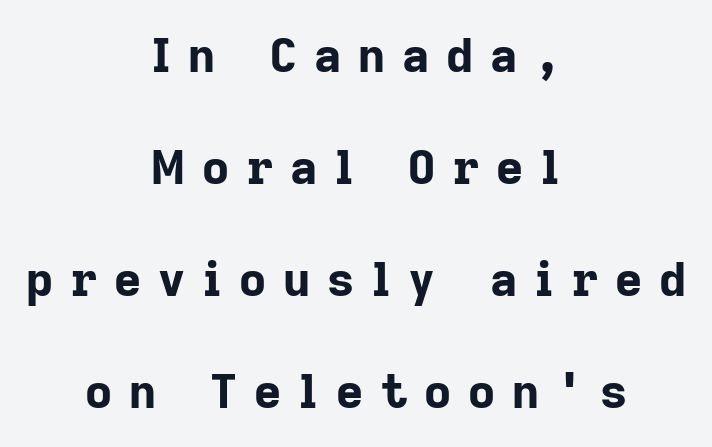
{"serif": "no", "italic": "no", "bold": "yes", "weight": "bold", "width": "normal", "stroke_contrast": "low", "x_height": "medium", "monospaced": "no", "underline": "no", "align": "center", "line_spacing": "loose", "line_spacing_ratio": 2.38, "letter_spacing": "wide", "letter_spacing_em": 0.36, "glyph_px": 47}
